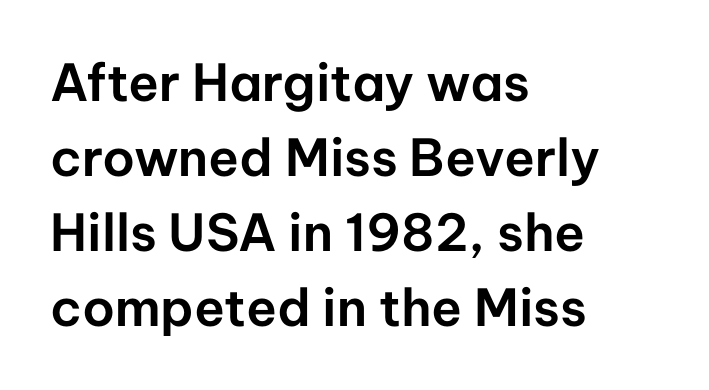
The image shows 51 px sans-serif type, upright; set left-aligned, normal line spacing (1.47x), normal letter spacing, not underlined; low stroke contrast and a medium x-height.
